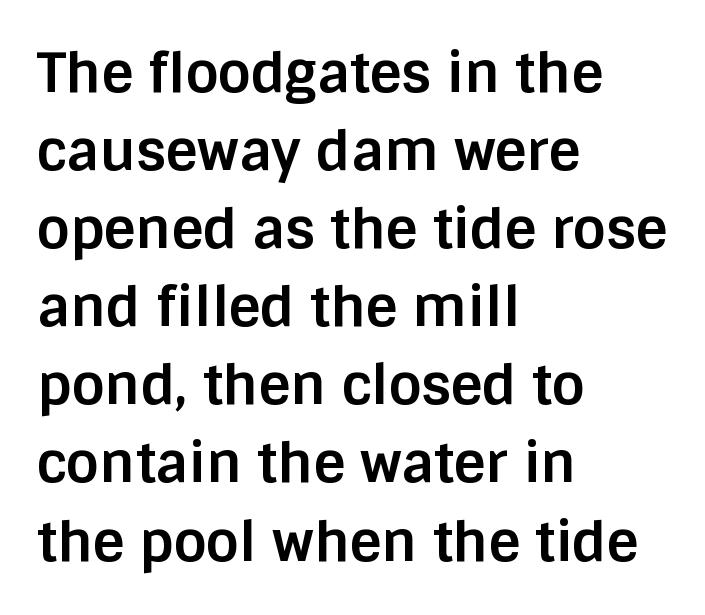
{"serif": "no", "italic": "no", "bold": "yes", "weight": "bold", "width": "normal", "stroke_contrast": "low", "x_height": "large", "monospaced": "no", "underline": "no", "align": "left", "line_spacing": "normal", "line_spacing_ratio": 1.42, "letter_spacing": "normal", "letter_spacing_em": 0.0, "glyph_px": 55}
